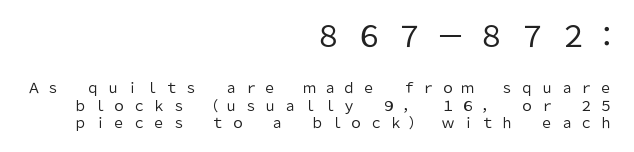
{"serif": "no", "italic": "no", "bold": "no", "weight": "regular", "width": "normal", "stroke_contrast": "low", "x_height": "medium", "monospaced": "no", "underline": "no", "align": "right", "line_spacing": "normal", "line_spacing_ratio": 1.25, "letter_spacing": "wide", "letter_spacing_em": 0.41, "larger_block": "first", "size_ratio": 2.07, "glyph_px": 29}
